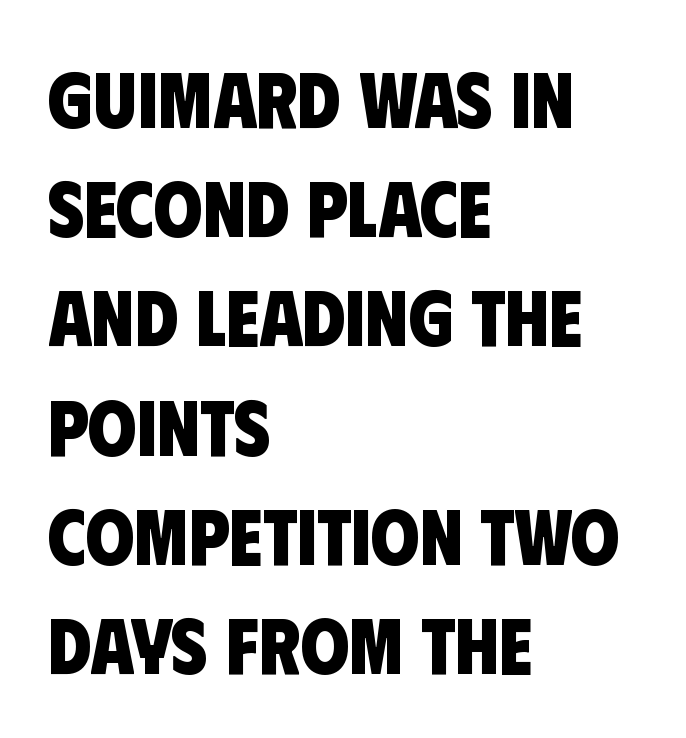
The typesetting leans heavy: a genuine bold. Think of a printed novel: that variable character pitch is what you see here. Standard letterfit; no display-style spreading of the glyphs. These lines stack with their left ends in a neat column. The text was rendered using a sans face with plain stroke endings. Vertically, the passage feels balanced, rows spaced as you'd expect.
